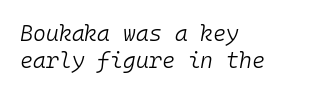
Q: Is the text bold? A: No.
Q: Is the text italic (slanted)? A: Yes, it leans right by about 10 degrees.
Q: Is the text underlined? A: No.
Q: How is the paragraph aligned? A: Left-aligned.
Q: Is the spacing between letters normal or unusually wide? A: Normal.
Q: Is the spacing between lines tight, normal or loose? A: Normal.
